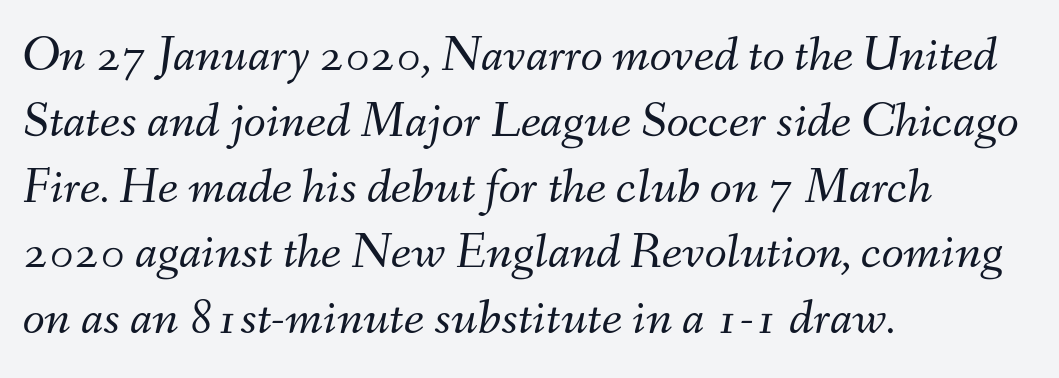
The image shows 51 px light type, italic (leaning right); set left-aligned, normal line spacing (1.29x), normal letter spacing, not underlined; medium stroke contrast and a small x-height.
